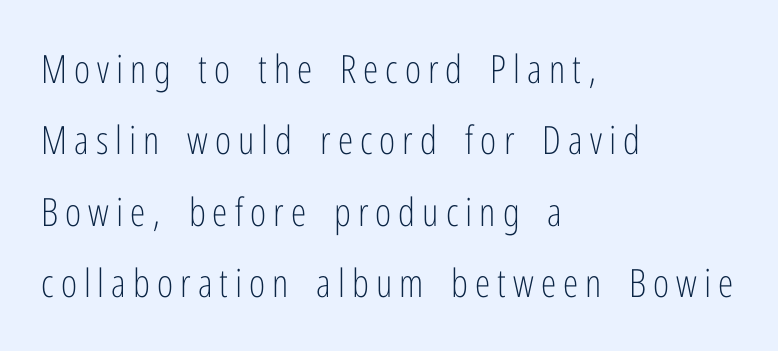
The string is rendered with underlining switched off. Nope, no serifs anywhere on these letters. Note the varied advance widths — an 'i' is clearly narrower than an 'm'. Left-aligned paragraph, ragged on the right. Ordinary non-slanted type is in use. No letter is thick-stroked: the sample isn't bold.
